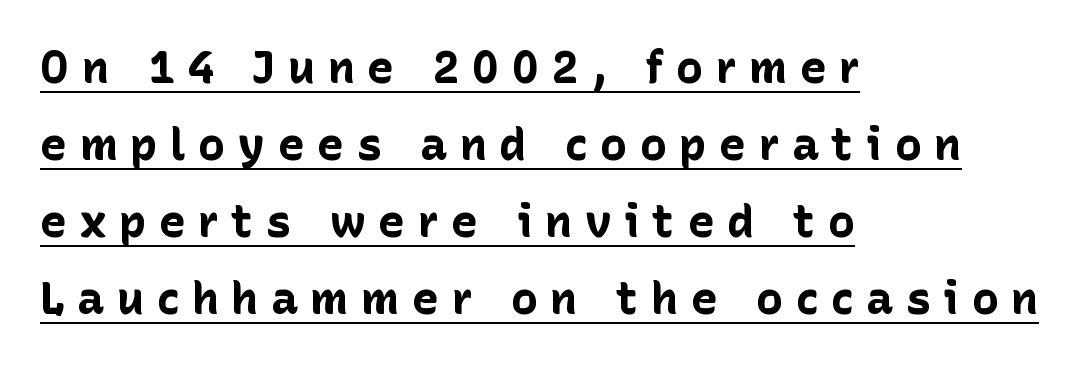
Q: Is the text bold? A: Yes.
Q: Is the text italic (slanted)? A: No, it is upright.
Q: Is the typeface a serif or a sans-serif typeface? A: Sans-serif.
Q: Is the text underlined? A: Yes.
Q: How is the paragraph aligned? A: Left-aligned.
Q: Is the spacing between letters normal or unusually wide? A: Unusually wide.
Q: Width (condensed, normal, or wide)? A: Normal.
Q: Stroke contrast? A: Low.
Q: x-height? A: Medium.
Q: Monospaced? A: No.
